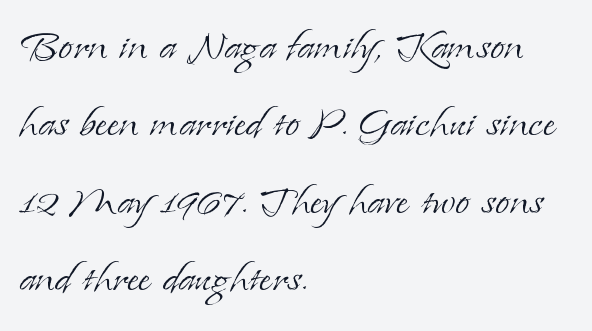
Q: Is the text bold? A: No.
Q: Is the text italic (slanted)? A: Yes.
Q: Is the typeface a serif or a sans-serif typeface? A: Serif.
Q: Is the text underlined? A: No.
Q: How is the paragraph aligned? A: Left-aligned.
Q: Is the spacing between letters normal or unusually wide? A: Normal.
Q: Is the spacing between lines tight, normal or loose? A: Normal.
Q: Width (condensed, normal, or wide)? A: Normal.
Q: Stroke contrast? A: Low.
Q: x-height? A: Small.
Q: Monospaced? A: No.
